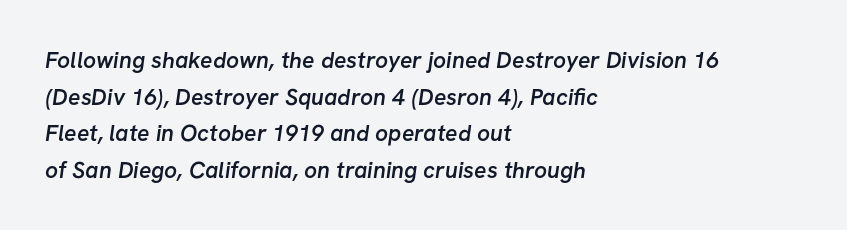
Q: Is the text bold? A: Semi-bold.
Q: Is the text underlined? A: No.
Q: How is the paragraph aligned? A: Left-aligned.
Q: Is the spacing between letters normal or unusually wide? A: Normal.
Q: Is the spacing between lines tight, normal or loose? A: Normal.
